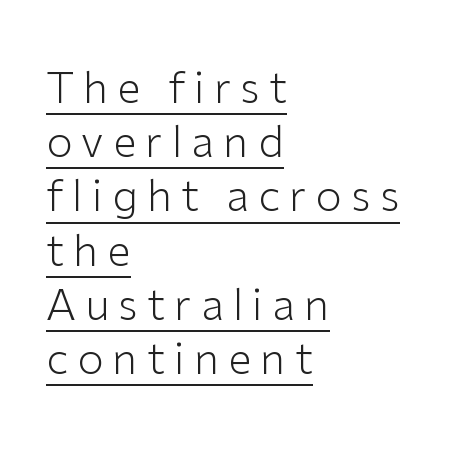
Q: Is the text bold? A: No.
Q: Is the text italic (slanted)? A: No, it is upright.
Q: Is the typeface a serif or a sans-serif typeface? A: Sans-serif.
Q: Is the text underlined? A: Yes.
Q: How is the paragraph aligned? A: Left-aligned.
Q: Is the spacing between letters normal or unusually wide? A: Unusually wide.
Q: Is the spacing between lines tight, normal or loose? A: Normal.
Q: Width (condensed, normal, or wide)? A: Normal.
Q: Stroke contrast? A: Low.
Q: x-height? A: Medium.
Q: Monospaced? A: No.
